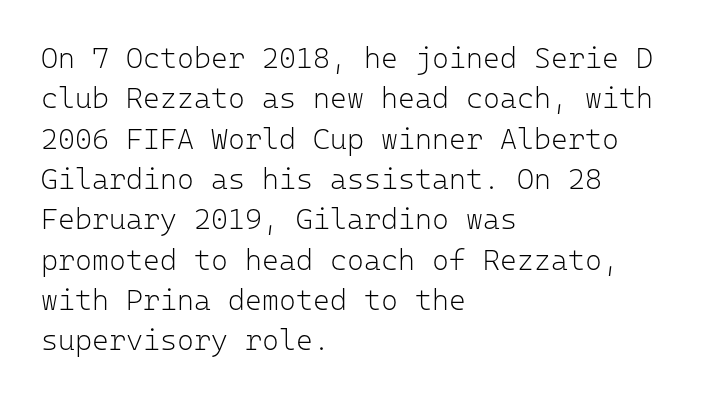
The image shows 29 px light sans-serif type, upright, monospaced; set left-aligned, normal line spacing (1.39x), normal letter spacing, not underlined; low stroke contrast and a medium x-height.
